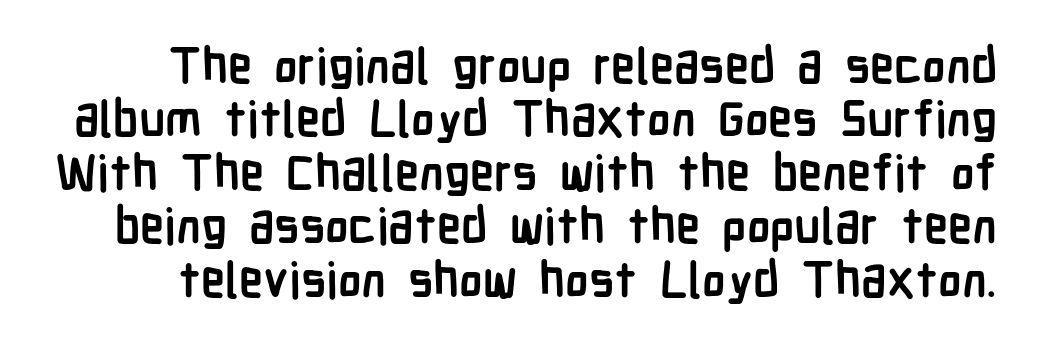
A typesetter would mark this as roman, not italic. Leading is clearly below the norm, producing a dense column. Each letter keeps its own natural width here, so spacing adapts to shape. Is the letter spacing exaggerated? No — it looks like the ordinary default. Compared with an ordinary text face, these strokes are far heavier — a full bold. Check where the strokes stop: nothing finishes them off — pure sans.
